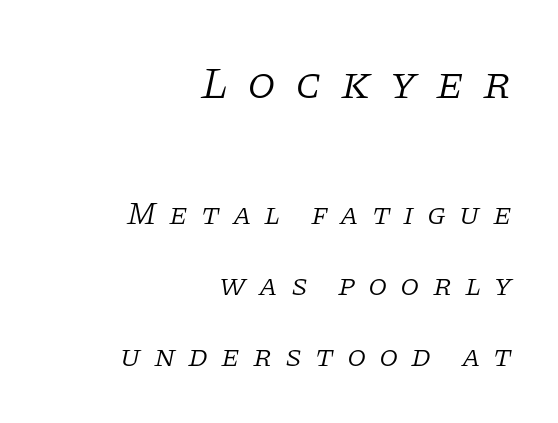
{"serif": "yes", "italic": "yes", "lean": "right", "slant_degrees": 11, "bold": "no", "weight": "light", "width": "normal", "stroke_contrast": "low", "x_height": "large", "monospaced": "no", "underline": "no", "align": "right", "line_spacing": "loose", "line_spacing_ratio": 2.3, "letter_spacing": "wide", "letter_spacing_em": 0.41, "larger_block": "first", "size_ratio": 1.48, "glyph_px": 46}
